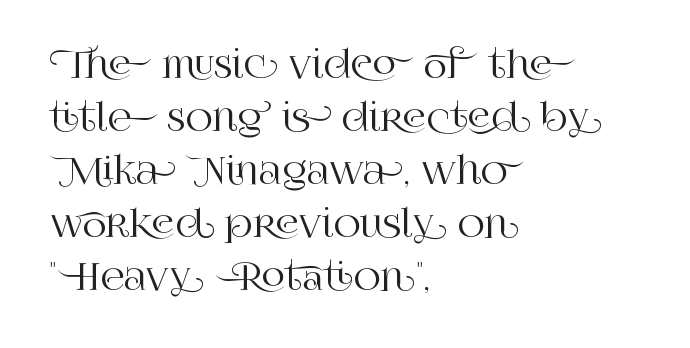
Q: Is the text italic (slanted)? A: No, it is upright.
Q: Is the typeface a serif or a sans-serif typeface? A: Serif.
Q: Is the text underlined? A: No.
Q: How is the paragraph aligned? A: Left-aligned.
Q: Is the spacing between letters normal or unusually wide? A: Normal.
Q: Is the spacing between lines tight, normal or loose? A: Normal.
Q: Width (condensed, normal, or wide)? A: Normal.
Q: Stroke contrast? A: High.
Q: x-height? A: Large.
Q: Monospaced? A: No.
